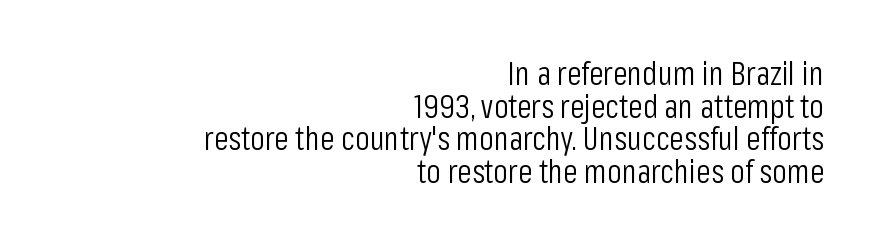
The image shows 33 px light, condensed sans-serif type, upright; set right-aligned, tight line spacing (0.99x), normal letter spacing, not underlined; low stroke contrast and a medium x-height.
